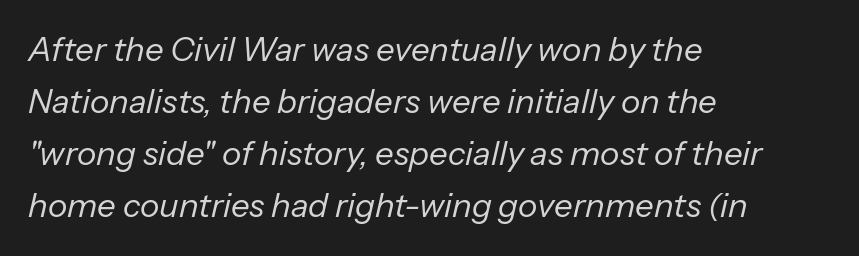
The image shows 33 px regular-weight type, italic (leaning right); set left-aligned, normal line spacing (1.58x), normal letter spacing, not underlined; low stroke contrast and a medium x-height.
